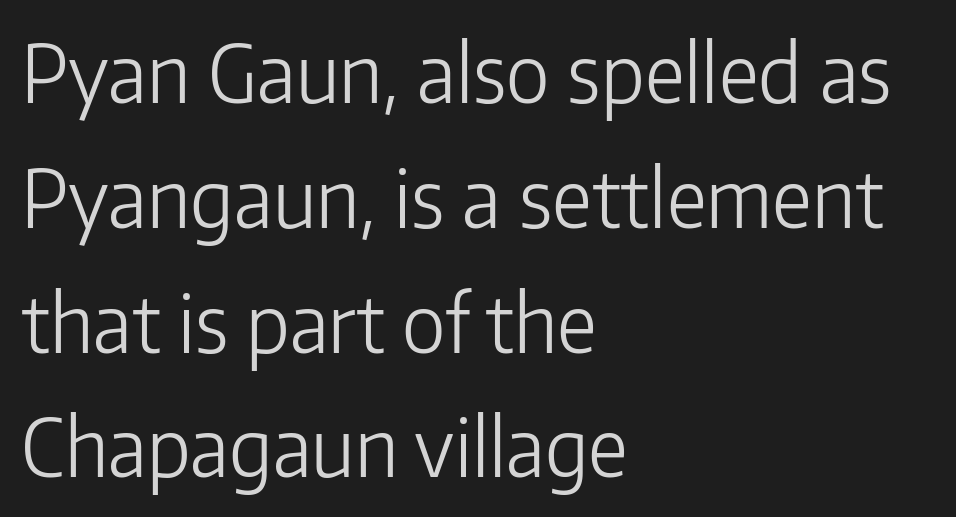
{"serif": "no", "italic": "no", "bold": "no", "weight": "light", "width": "normal", "stroke_contrast": "low", "x_height": "medium", "monospaced": "no", "underline": "no", "align": "left", "line_spacing": "normal", "line_spacing_ratio": 1.58, "letter_spacing": "normal", "letter_spacing_em": 0.0, "glyph_px": 79}
